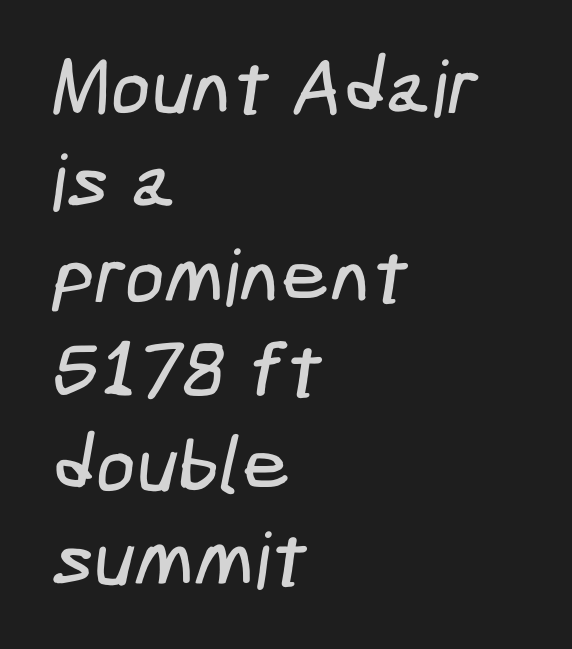
{"serif": "no", "width": "condensed", "stroke_contrast": "low", "x_height": "medium", "underline": "no", "align": "left", "line_spacing_ratio": 1.21, "letter_spacing": "normal", "letter_spacing_em": 0.0, "glyph_px": 78}
